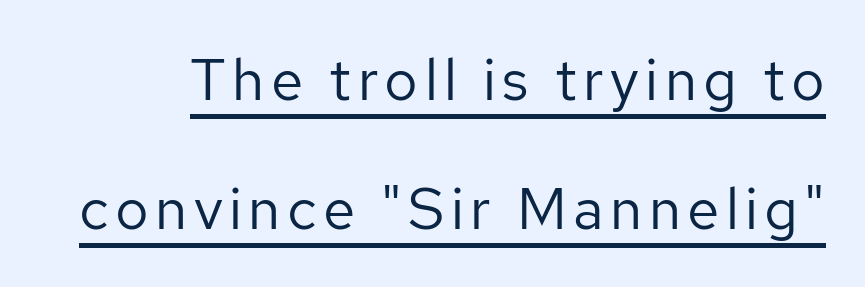
Q: Is the text bold? A: No.
Q: Is the text italic (slanted)? A: No, it is upright.
Q: Is the typeface a serif or a sans-serif typeface? A: Sans-serif.
Q: Is the text underlined? A: Yes.
Q: Is the spacing between lines tight, normal or loose? A: Loose.
Q: Width (condensed, normal, or wide)? A: Normal.
Q: Stroke contrast? A: Low.
Q: x-height? A: Medium.
Q: Monospaced? A: No.
